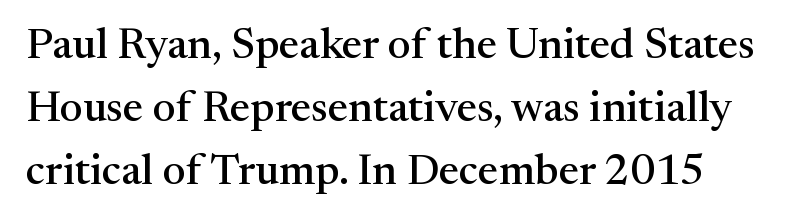
{"serif": "yes", "italic": "no", "width": "normal", "stroke_contrast": "medium", "x_height": "medium", "monospaced": "no", "underline": "no", "align": "left", "line_spacing": "normal", "line_spacing_ratio": 1.46, "letter_spacing": "normal", "letter_spacing_em": 0.0, "glyph_px": 43}
